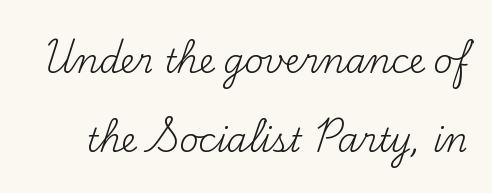
Spacing verdict: proportional, widths tailored to each character. The zone under the glyphs is completely vacant. The horizontal fit of the characters is conventional and even. Is the type heavy? It reads as light-to-regular instead.
